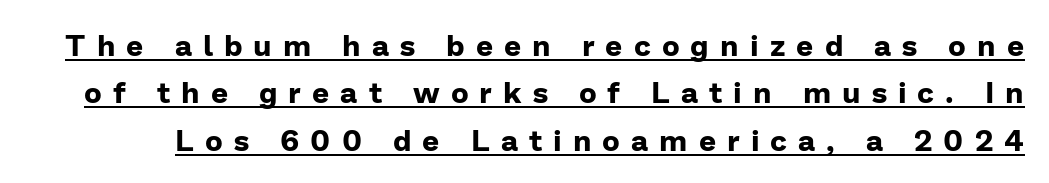
The image shows 30 px bold sans-serif type, upright; set normal line spacing (1.58x), unusually wide letter spacing (+0.37 em), underlined; low stroke contrast and a medium x-height.
